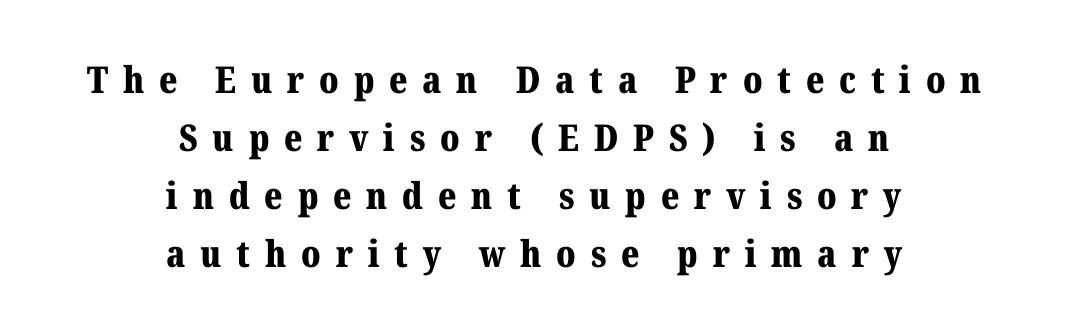
The image shows 37 px bold serif type, upright; set centered, normal line spacing (1.57x), unusually wide letter spacing (+0.4 em), not underlined; medium stroke contrast and a medium x-height.
